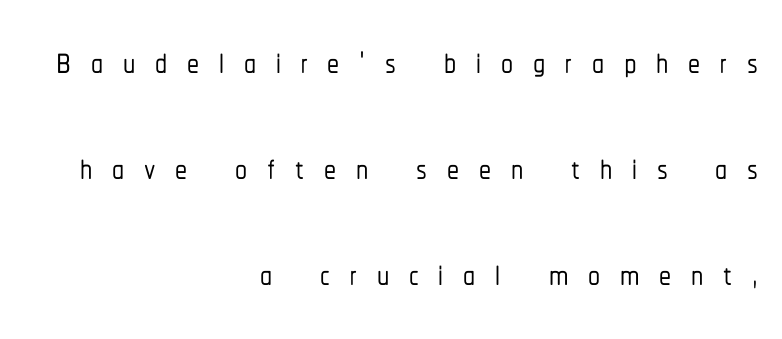
Q: Is the text italic (slanted)? A: No, it is upright.
Q: Is the typeface a serif or a sans-serif typeface? A: Sans-serif.
Q: Is the text underlined? A: No.
Q: How is the paragraph aligned? A: Right-aligned.
Q: Is the spacing between letters normal or unusually wide? A: Unusually wide.
Q: Is the spacing between lines tight, normal or loose? A: Loose.
Q: Width (condensed, normal, or wide)? A: Condensed.
Q: Stroke contrast? A: Low.
Q: x-height? A: Medium.
Q: Monospaced? A: No.
